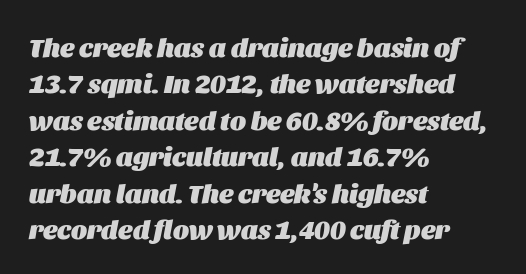
{"italic": "yes", "lean": "right", "slant_degrees": 11, "bold": "yes", "underline": "no", "align": "left", "line_spacing": "normal", "line_spacing_ratio": 1.35, "letter_spacing": "normal", "letter_spacing_em": 0.0, "glyph_px": 27}
